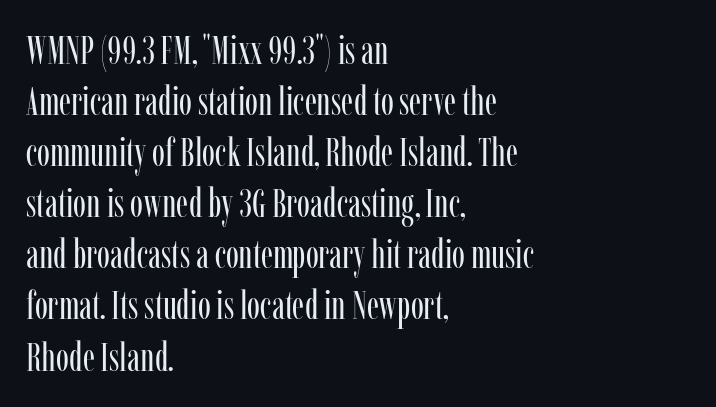
Q: Is the text bold? A: No.
Q: Is the text italic (slanted)? A: No, it is upright.
Q: Is the typeface a serif or a sans-serif typeface? A: Serif.
Q: Is the text underlined? A: No.
Q: How is the paragraph aligned? A: Left-aligned.
Q: Is the spacing between letters normal or unusually wide? A: Normal.
Q: Is the spacing between lines tight, normal or loose? A: Normal.
Q: Width (condensed, normal, or wide)? A: Condensed.
Q: Stroke contrast? A: Low.
Q: x-height? A: Medium.
Q: Monospaced? A: No.
